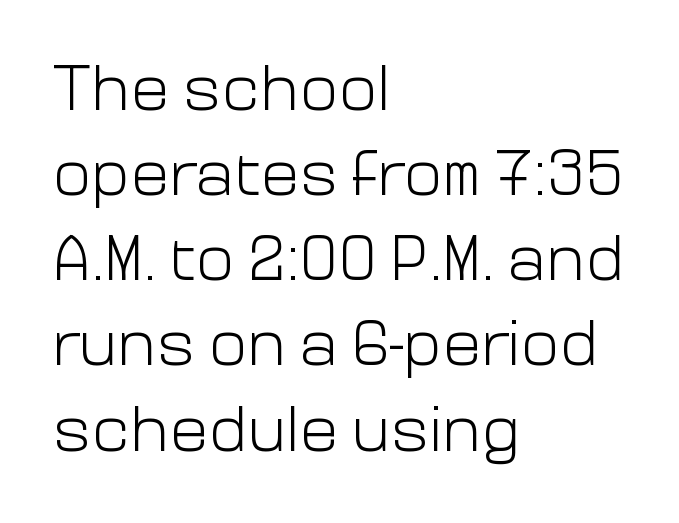
{"serif": "no", "italic": "no", "bold": "no", "weight": "light", "width": "normal", "stroke_contrast": "low", "x_height": "medium", "monospaced": "no", "underline": "no", "align": "left", "line_spacing": "normal", "line_spacing_ratio": 1.31, "letter_spacing": "normal", "letter_spacing_em": 0.0, "glyph_px": 65}
